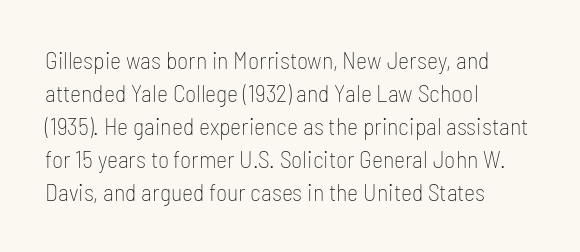
{"italic": "no", "bold": "no", "underline": "no", "align": "left", "line_spacing": "normal", "line_spacing_ratio": 1.38, "letter_spacing": "normal", "letter_spacing_em": 0.0, "glyph_px": 24}
